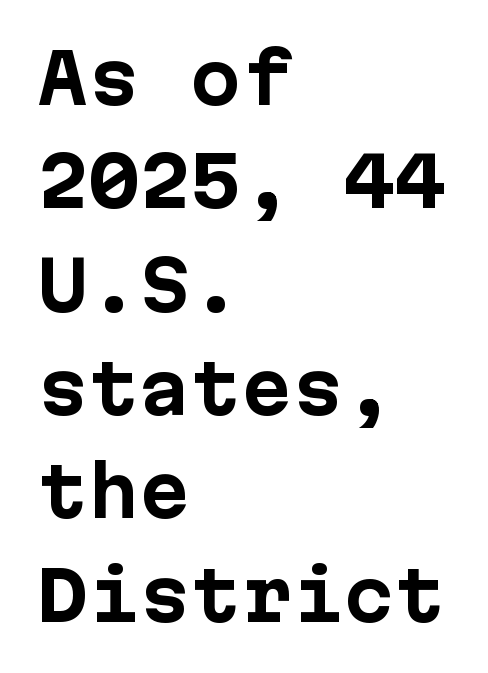
The image shows 68 px bold sans-serif type, upright; set left-aligned, normal line spacing (1.52x), normal letter spacing, not underlined; low stroke contrast and a medium x-height.
